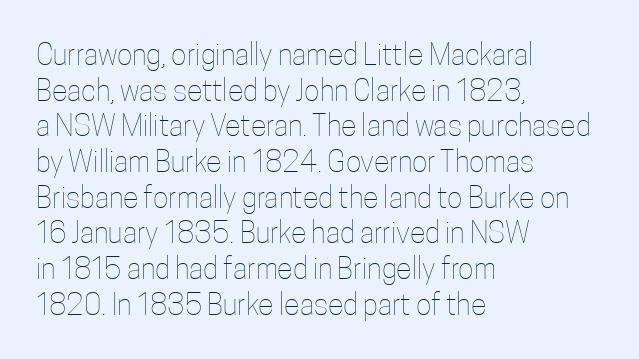
The image shows 29 px thin, condensed type, upright; set left-aligned, line spacing 1.23x, normal letter spacing, not underlined; low stroke contrast and a medium x-height.
